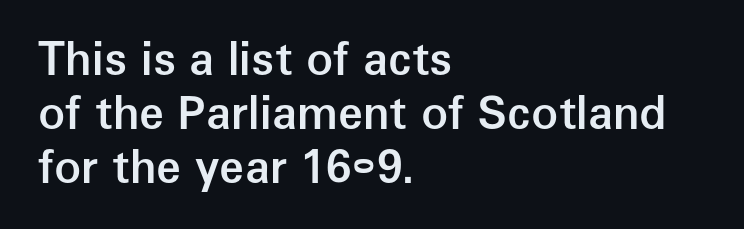
The image shows 45 px semibold sans-serif type, upright; set left-aligned, line spacing 1.2x, normal letter spacing, not underlined; low stroke contrast and a medium x-height.
